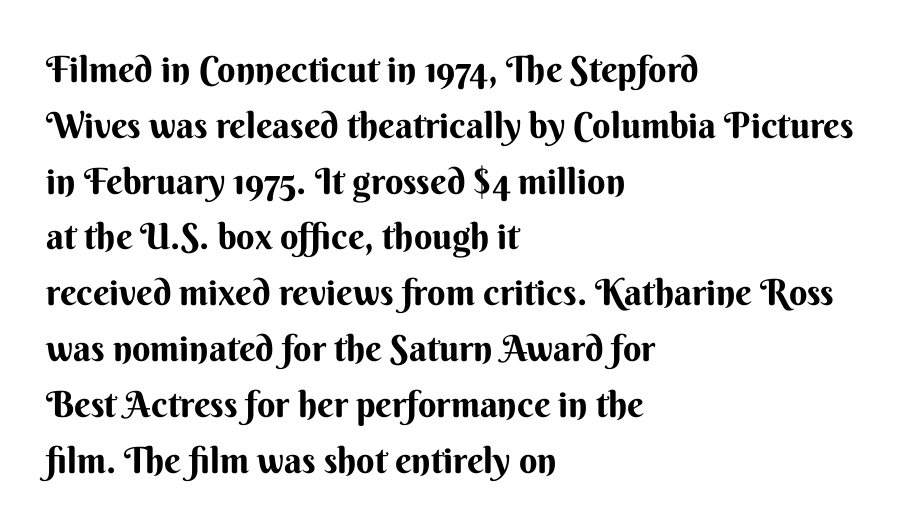
{"serif": "no", "italic": "no", "bold": "yes", "weight": "bold", "width": "normal", "stroke_contrast": "medium", "x_height": "small", "monospaced": "no", "underline": "no", "align": "left", "line_spacing": "normal", "line_spacing_ratio": 1.55, "letter_spacing": "normal", "letter_spacing_em": 0.0, "glyph_px": 36}
